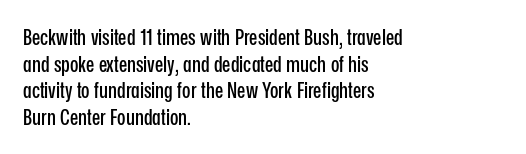
The image shows 22 px text type, upright; set left-aligned, line spacing 1.21x, normal letter spacing, not underlined.
